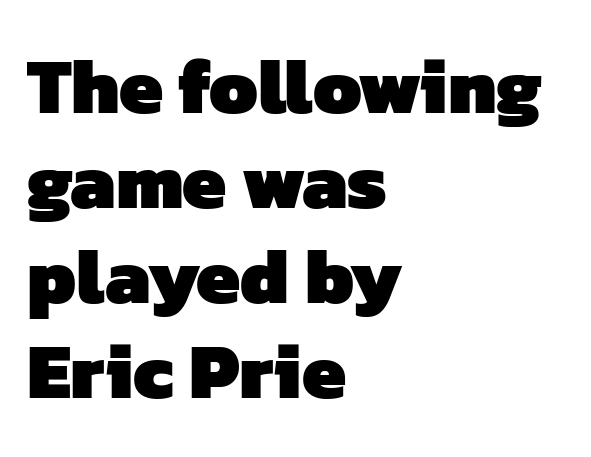
{"serif": "no", "bold": "yes", "weight": "heavy", "width": "normal", "stroke_contrast": "low", "x_height": "medium", "monospaced": "no", "underline": "no", "align": "left", "line_spacing_ratio": 1.22, "letter_spacing": "normal", "letter_spacing_em": 0.0, "glyph_px": 78}
